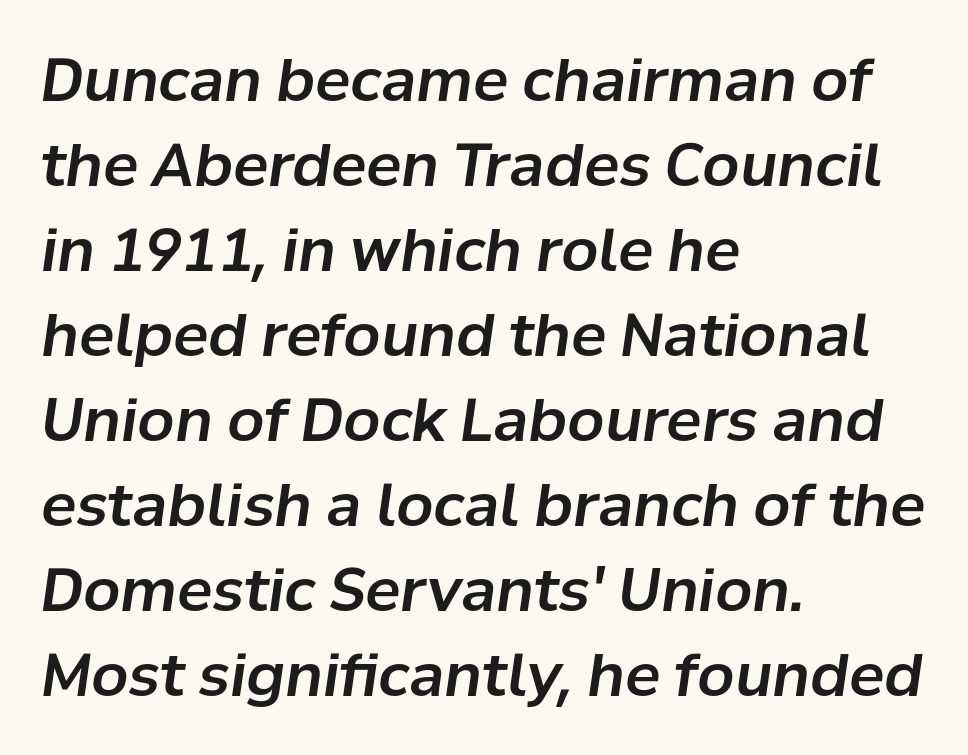
Q: Is the text italic (slanted)? A: Yes, it leans right by about 8 degrees.
Q: Is the text underlined? A: No.
Q: How is the paragraph aligned? A: Left-aligned.
Q: Is the spacing between letters normal or unusually wide? A: Normal.
Q: Is the spacing between lines tight, normal or loose? A: Normal.
Q: Width (condensed, normal, or wide)? A: Normal.
Q: Stroke contrast? A: Low.
Q: x-height? A: Medium.
Q: Monospaced? A: No.
